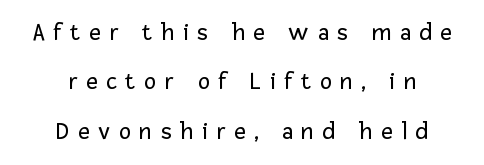
The image shows 25 px text type, upright; set centered, loose line spacing (1.98x), unusually wide letter spacing (+0.35 em), not underlined.
